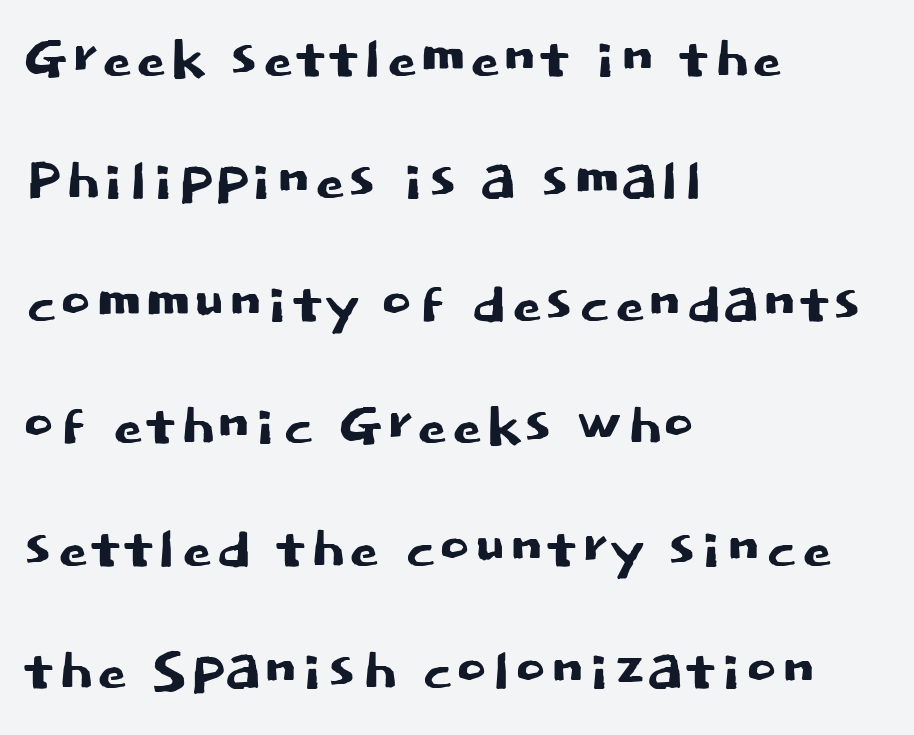
Q: Is the text italic (slanted)? A: No, it is upright.
Q: Is the typeface a serif or a sans-serif typeface? A: Sans-serif.
Q: Is the text underlined? A: No.
Q: How is the paragraph aligned? A: Left-aligned.
Q: Is the spacing between letters normal or unusually wide? A: Normal.
Q: Is the spacing between lines tight, normal or loose? A: Normal.
Q: Width (condensed, normal, or wide)? A: Normal.
Q: Stroke contrast? A: Low.
Q: x-height? A: Large.
Q: Monospaced? A: No.
